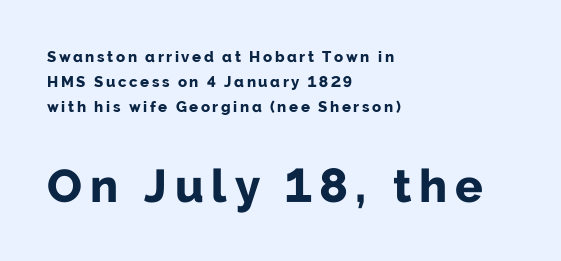
The image shows 46 px bold sans-serif type, upright; set left-aligned, normal line spacing (1.66x), not underlined; the second (bottom) block is 3.07x larger; low stroke contrast and a medium x-height.
